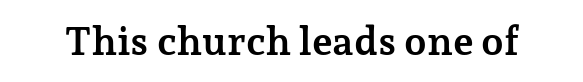
{"serif": "yes", "italic": "no", "bold": "yes", "weight": "semibold", "width": "normal", "stroke_contrast": "low", "x_height": "medium", "monospaced": "no", "underline": "no", "letter_spacing": "normal", "letter_spacing_em": 0.0, "glyph_px": 40}
